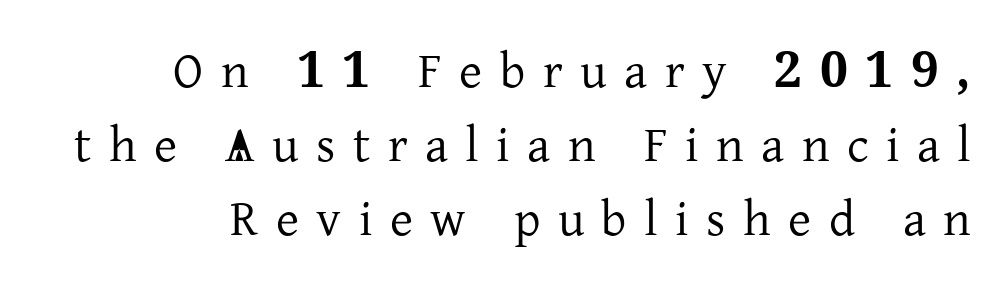
{"serif": "yes", "italic": "no", "width": "normal", "stroke_contrast": "low", "x_height": "medium", "monospaced": "no", "underline": "no", "line_spacing": "normal", "line_spacing_ratio": 1.48, "letter_spacing": "wide", "letter_spacing_em": 0.35, "glyph_px": 50}
